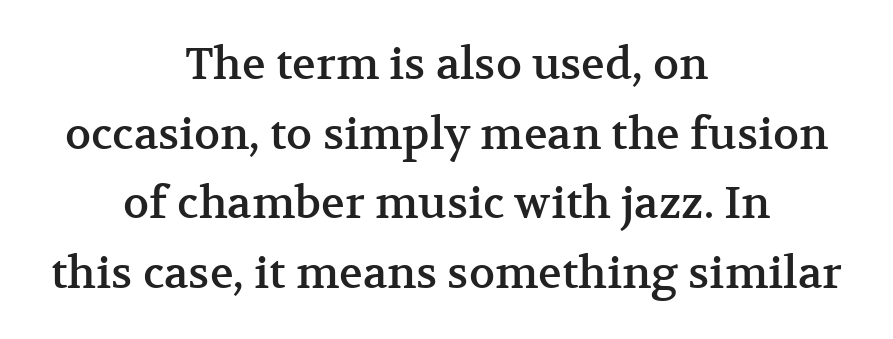
The lines sit at an ordinary, default distance from one another. The specimen omits any rule beneath the text block's lines. If you drew a line through each stem, it would be perfectly vertical. The typesetter chose a symmetrical, centered arrangement here. This is serif lettering, the kind often seen in printed books. Tracking value appears to be zero — textbook default spacing.
